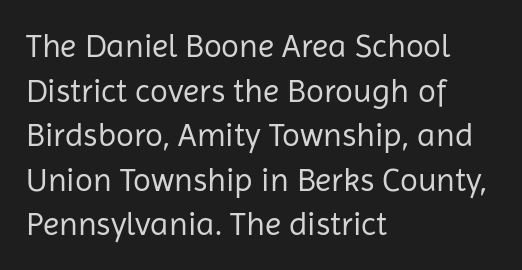
Vertically, the passage feels balanced, rows spaced as you'd expect. The strip under each line holds only bare page. Here the designer chose a conventional face with non-uniform glyph widths. Compared with typical body copy, the letter spacing here is the same. This sample uses a sans-serif face. A quiet, ordinary-to-light weight characterises the typeface.
